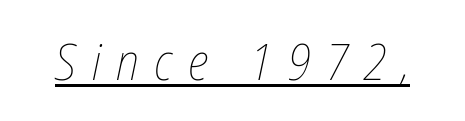
This is oblique type, the kind used for emphasis or titles. A typesetter would call this heavily tracked-out type. Quick note: underline on. The passage shown is typed in a proportional face where columns would drift. Stems here are at most as thick as an everyday book face.
